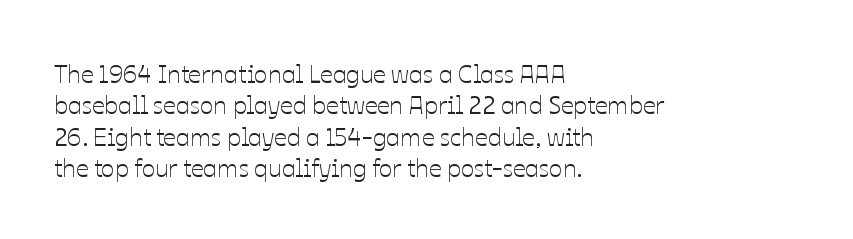
The space directly below the letters is spotless. Whoever set this chose a conventional vertical rhythm. The typesetter chose a ragged-right arrangement here. Posture: straight, roman, zero tilt. Standard letterfit; no display-style spreading of the glyphs.
